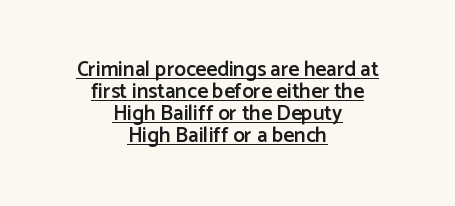
A baseline rule has been typeset under these characters. The letters sit at their default tracking, neither squeezed nor spread. Weight check: semibold — heavier than regular, not quite bold. Does the lettering tilt? It doesn't — this is upright. Compared with typical paragraphs, the rows here are closer together.
